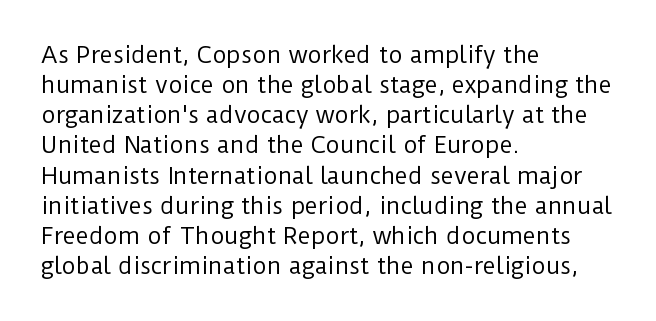
{"italic": "no", "bold": "no", "underline": "no", "align": "left", "line_spacing": "normal", "line_spacing_ratio": 1.37, "letter_spacing": "normal", "letter_spacing_em": 0.0, "glyph_px": 22}
